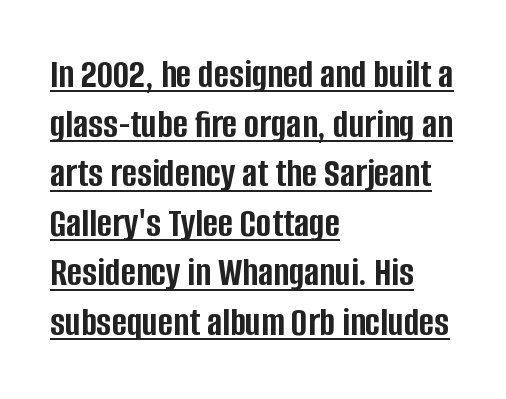
The image shows 41 px semibold, condensed sans-serif type, upright; set left-aligned, line spacing 1.21x, normal letter spacing, underlined; low stroke contrast and a large x-height.
